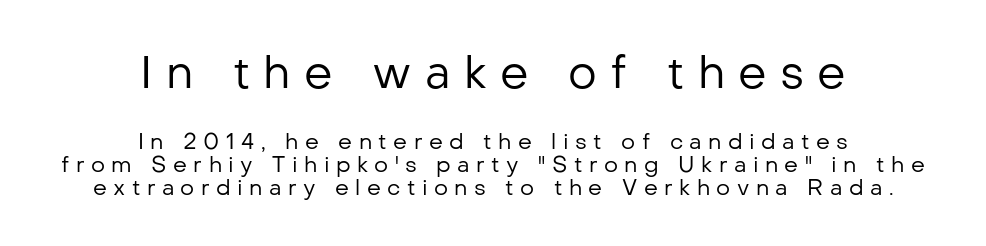
Q: Is the text bold? A: No.
Q: Is the text italic (slanted)? A: No, it is upright.
Q: Is the typeface a serif or a sans-serif typeface? A: Sans-serif.
Q: Is the text underlined? A: No.
Q: How is the paragraph aligned? A: Centered.
Q: Is the spacing between letters normal or unusually wide? A: Unusually wide.
Q: Is the spacing between lines tight, normal or loose? A: Tight.
Q: Which block of text is set in a larger size, the first (top) or the second (bottom)? A: The first (top) one.
Q: Width (condensed, normal, or wide)? A: Normal.
Q: Stroke contrast? A: Low.
Q: x-height? A: Medium.
Q: Monospaced? A: No.
